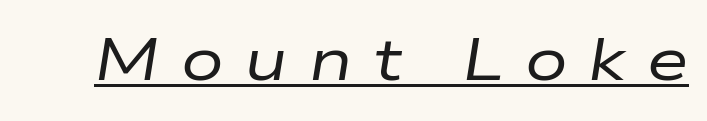
The image shows 60 px regular-weight, wide type, italic (leaning right); set unusually wide letter spacing (+0.35 em), underlined; low stroke contrast and a medium x-height.
